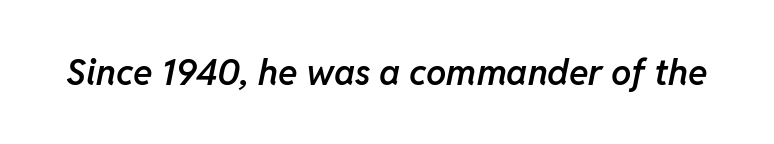
Plain, unruled lines of type. As a designer I'd log this as weight 600, semibold. You could call the tracking neutral — neither tight nor loose. If you drew a line through each stem, it would be angled.
